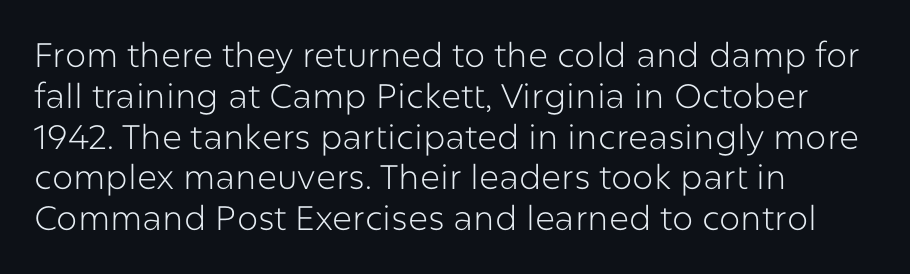
{"serif": "no", "italic": "no", "bold": "no", "weight": "light", "width": "normal", "stroke_contrast": "low", "x_height": "medium", "monospaced": "no", "underline": "no", "align": "left", "line_spacing_ratio": 1.2, "letter_spacing": "normal", "letter_spacing_em": 0.0, "glyph_px": 34}
